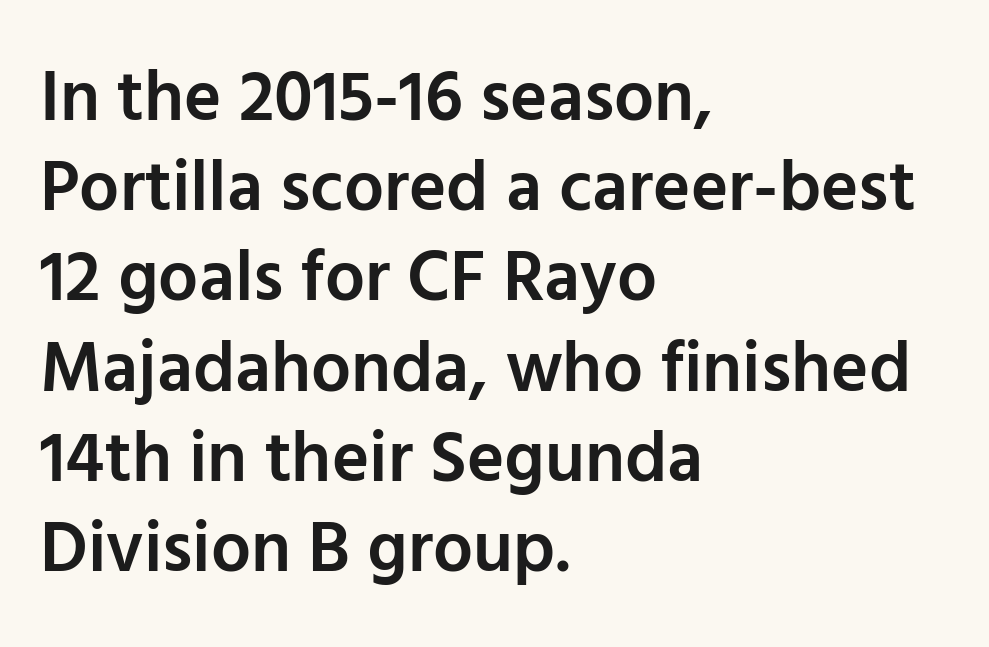
The image shows 71 px semibold sans-serif type, upright; set left-aligned, normal line spacing (1.27x), normal letter spacing, not underlined; low stroke contrast and a medium x-height.
